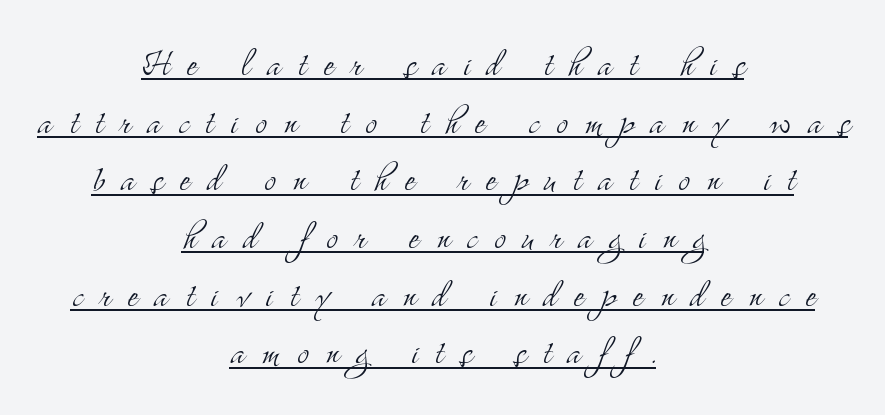
{"serif": "yes", "bold": "no", "weight": "light", "width": "condensed", "stroke_contrast": "medium", "x_height": "small", "monospaced": "no", "underline": "yes", "align": "center", "line_spacing": "normal", "line_spacing_ratio": 1.31, "letter_spacing": "wide", "letter_spacing_em": 0.39, "glyph_px": 44}
